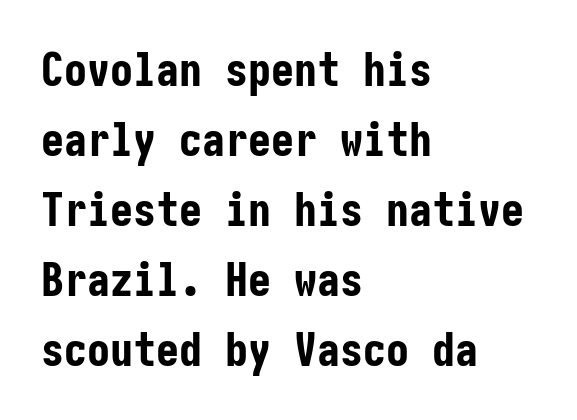
Q: Is the text bold? A: Yes.
Q: Is the text italic (slanted)? A: No, it is upright.
Q: Is the typeface a serif or a sans-serif typeface? A: Sans-serif.
Q: Is the text underlined? A: No.
Q: How is the paragraph aligned? A: Left-aligned.
Q: Is the spacing between letters normal or unusually wide? A: Normal.
Q: Is the spacing between lines tight, normal or loose? A: Normal.
Q: Width (condensed, normal, or wide)? A: Condensed.
Q: Stroke contrast? A: Low.
Q: x-height? A: Medium.
